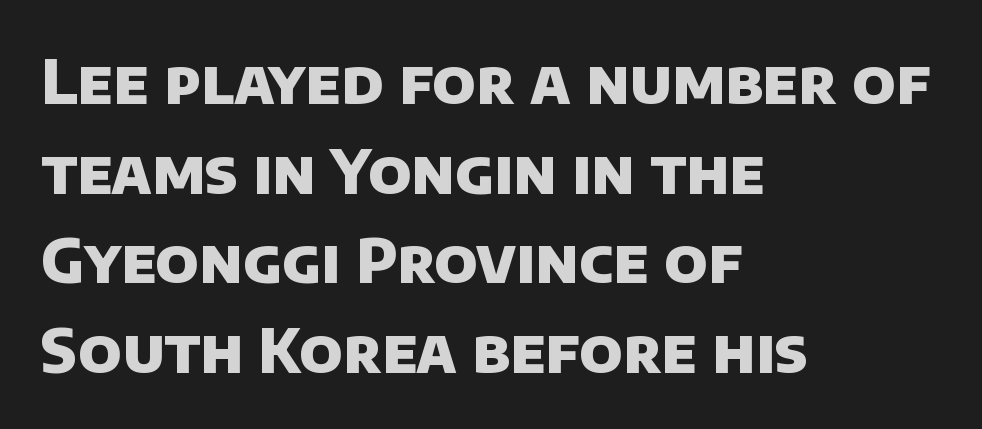
The image shows 61 px heavy sans-serif type; set left-aligned, normal line spacing (1.47x), normal letter spacing, not underlined; low stroke contrast and a large x-height.
